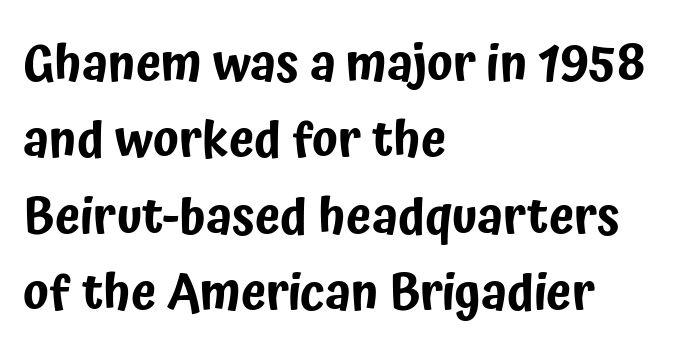
Q: Is the text italic (slanted)? A: No, it is upright.
Q: Is the typeface a serif or a sans-serif typeface? A: Sans-serif.
Q: Is the text underlined? A: No.
Q: How is the paragraph aligned? A: Left-aligned.
Q: Is the spacing between letters normal or unusually wide? A: Normal.
Q: Is the spacing between lines tight, normal or loose? A: Normal.
Q: Width (condensed, normal, or wide)? A: Condensed.
Q: Stroke contrast? A: Low.
Q: x-height? A: Medium.
Q: Monospaced? A: No.
